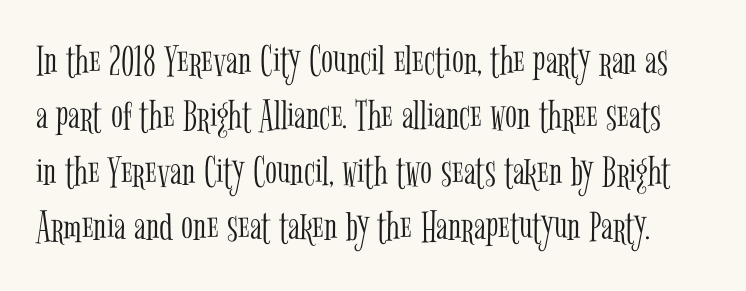
Q: Is the text bold? A: No.
Q: Is the text italic (slanted)? A: No, it is upright.
Q: Is the typeface a serif or a sans-serif typeface? A: Serif.
Q: Is the text underlined? A: No.
Q: Is the spacing between letters normal or unusually wide? A: Normal.
Q: Is the spacing between lines tight, normal or loose? A: Normal.
Q: Width (condensed, normal, or wide)? A: Condensed.
Q: Stroke contrast? A: Low.
Q: x-height? A: Medium.
Q: Monospaced? A: No.
